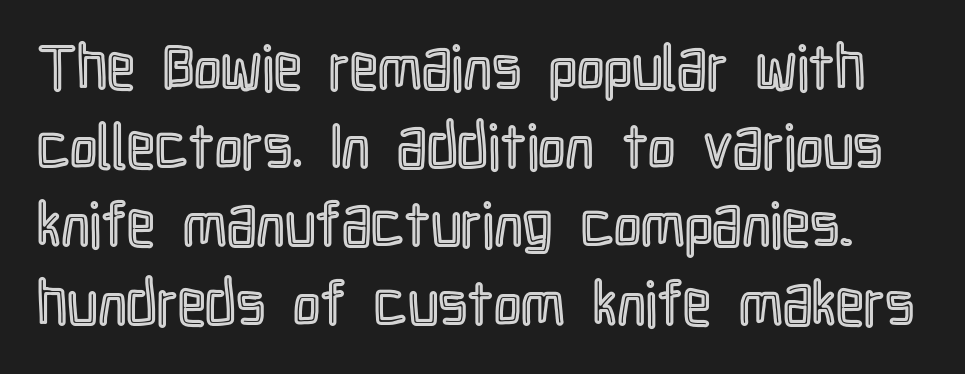
{"italic": "no", "width": "condensed", "x_height": "medium", "monospaced": "no", "underline": "no", "line_spacing": "normal", "line_spacing_ratio": 1.27, "letter_spacing": "normal", "letter_spacing_em": 0.0, "glyph_px": 62}
